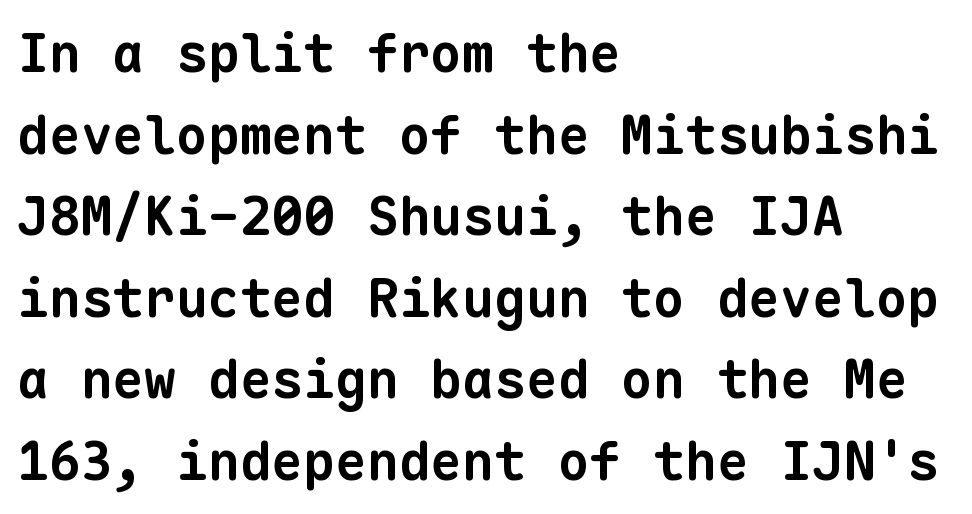
Q: Is the text bold? A: Yes.
Q: Is the typeface a serif or a sans-serif typeface? A: Sans-serif.
Q: Is the text underlined? A: No.
Q: How is the paragraph aligned? A: Left-aligned.
Q: Is the spacing between letters normal or unusually wide? A: Normal.
Q: Is the spacing between lines tight, normal or loose? A: Normal.
Q: Width (condensed, normal, or wide)? A: Normal.
Q: Stroke contrast? A: Low.
Q: x-height? A: Medium.
Q: Monospaced? A: Yes.
